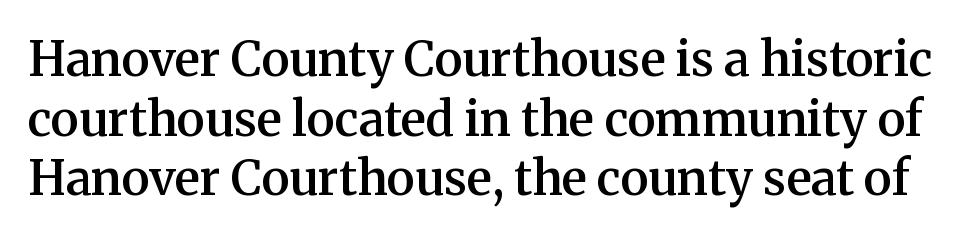
Q: Is the text bold? A: Semi-bold.
Q: Is the text italic (slanted)? A: No, it is upright.
Q: Is the typeface a serif or a sans-serif typeface? A: Serif.
Q: Is the text underlined? A: No.
Q: Is the spacing between letters normal or unusually wide? A: Normal.
Q: Width (condensed, normal, or wide)? A: Normal.
Q: Stroke contrast? A: Medium.
Q: x-height? A: Medium.
Q: Monospaced? A: No.
